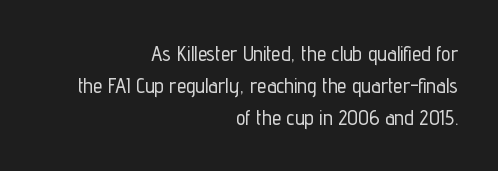
{"italic": "no", "underline": "no", "align": "right", "line_spacing": "normal", "line_spacing_ratio": 1.53, "letter_spacing": "normal", "letter_spacing_em": 0.0, "glyph_px": 21}
